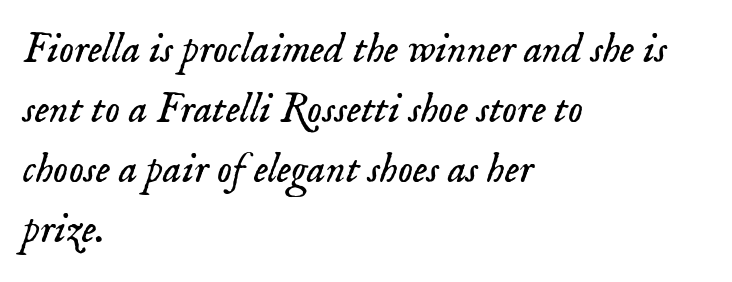
Horizontal alignment here is leftward, the default for most running prose. Each word holds together tightly as a unit, with standard inter-letter gaps. Weight: not bold — regular or lighter. The rendering shows small feet on the letterforms — a serif design. Is there much room between lines? A standard amount, neither cramped nor airy.
